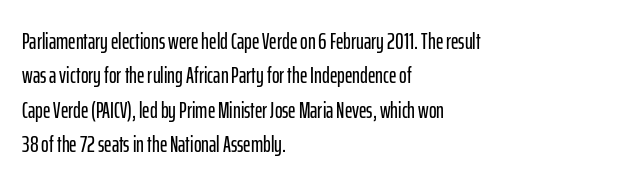
{"italic": "no", "underline": "no", "align": "left", "line_spacing": "normal", "line_spacing_ratio": 1.5, "letter_spacing": "normal", "letter_spacing_em": 0.0, "glyph_px": 23}
